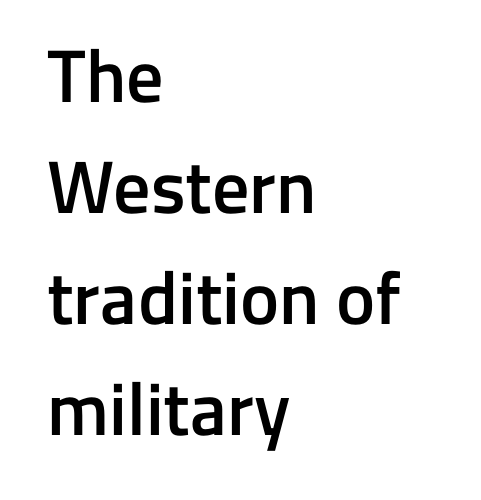
Q: Is the text bold? A: Semi-bold.
Q: Is the text italic (slanted)? A: No, it is upright.
Q: Is the typeface a serif or a sans-serif typeface? A: Sans-serif.
Q: Is the text underlined? A: No.
Q: How is the paragraph aligned? A: Left-aligned.
Q: Is the spacing between letters normal or unusually wide? A: Normal.
Q: Is the spacing between lines tight, normal or loose? A: Normal.
Q: Width (condensed, normal, or wide)? A: Normal.
Q: Stroke contrast? A: Low.
Q: x-height? A: Medium.
Q: Monospaced? A: No.
